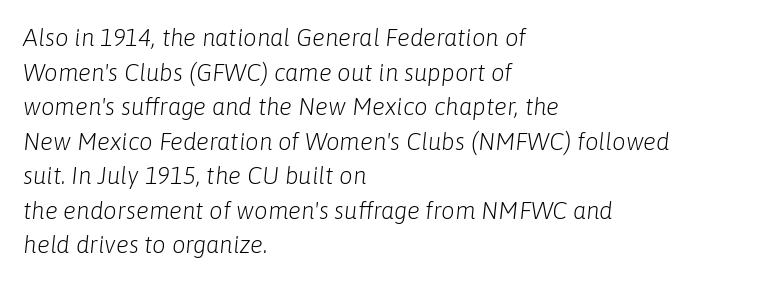
You can tell it's italic because the verticals aren't actually vertical. Weight: not bold — regular or lighter. Any mark beneath the type? The region is blank. The rendering keeps characters at their native spacing. Summary of vertical rhythm: regular, with standard interline spacing.
